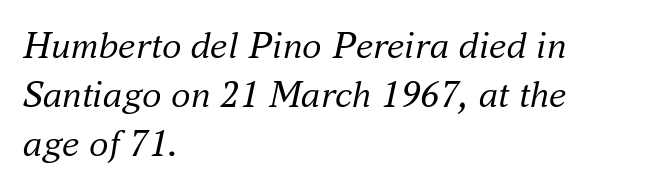
Q: Is the text bold? A: No.
Q: Is the text italic (slanted)? A: Yes, it leans right by about 16 degrees.
Q: Is the typeface a serif or a sans-serif typeface? A: Serif.
Q: Is the text underlined? A: No.
Q: How is the paragraph aligned? A: Left-aligned.
Q: Is the spacing between letters normal or unusually wide? A: Normal.
Q: Is the spacing between lines tight, normal or loose? A: Normal.
Q: Width (condensed, normal, or wide)? A: Normal.
Q: Stroke contrast? A: Medium.
Q: x-height? A: Small.
Q: Monospaced? A: No.
